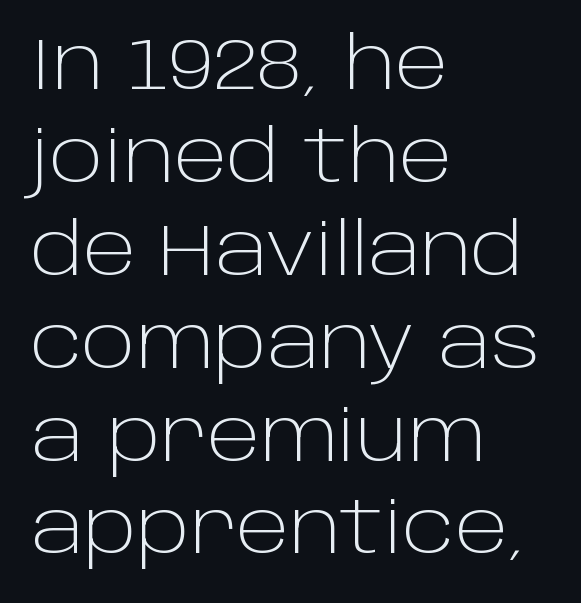
Q: Is the text bold? A: No.
Q: Is the text italic (slanted)? A: No, it is upright.
Q: Is the typeface a serif or a sans-serif typeface? A: Sans-serif.
Q: Is the text underlined? A: No.
Q: How is the paragraph aligned? A: Left-aligned.
Q: Is the spacing between letters normal or unusually wide? A: Normal.
Q: Is the spacing between lines tight, normal or loose? A: Normal.
Q: Width (condensed, normal, or wide)? A: Normal.
Q: Stroke contrast? A: Low.
Q: x-height? A: Large.
Q: Monospaced? A: No.
